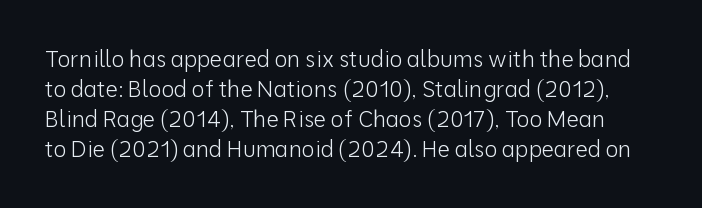
The image shows 22 px text type, upright; set normal line spacing (1.36x), normal letter spacing, not underlined.
